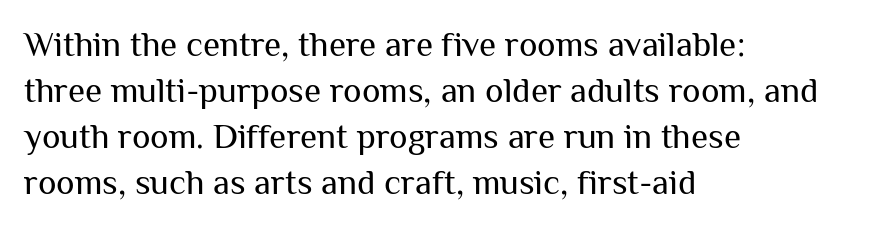
{"serif": "no", "italic": "no", "bold": "no", "weight": "regular", "width": "normal", "stroke_contrast": "medium", "x_height": "medium", "monospaced": "no", "underline": "no", "align": "left", "line_spacing": "normal", "line_spacing_ratio": 1.31, "letter_spacing": "normal", "letter_spacing_em": 0.0, "glyph_px": 35}
